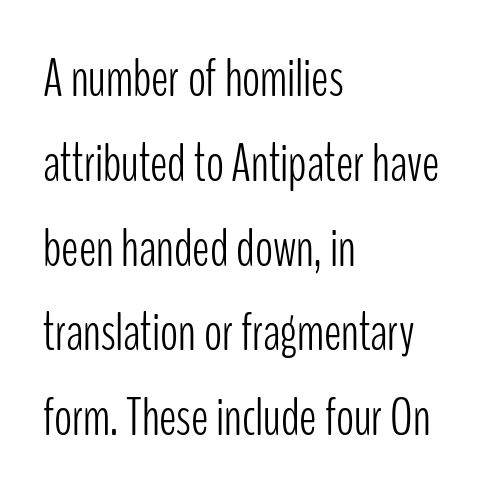
The image shows 53 px light, condensed sans-serif type, upright; set left-aligned, normal line spacing (1.6x), normal letter spacing, not underlined; low stroke contrast and a medium x-height.
